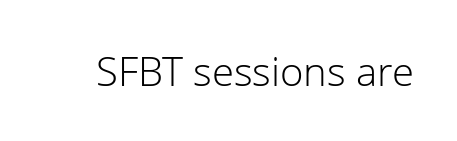
{"serif": "no", "italic": "no", "bold": "no", "weight": "light", "width": "normal", "stroke_contrast": "low", "x_height": "medium", "monospaced": "no", "underline": "no", "letter_spacing": "normal", "letter_spacing_em": 0.0, "glyph_px": 40}
